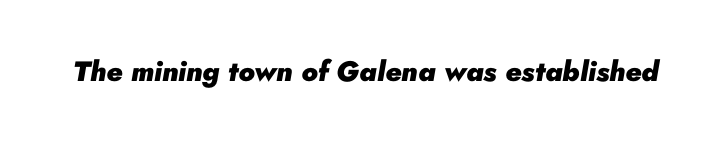
Italic: yes, the glyphs are oblique. The string is rendered with underlining switched off. Look at the tracking — it's just the regular setting, nothing added. Plenty of ink on the page — the face is bold.
